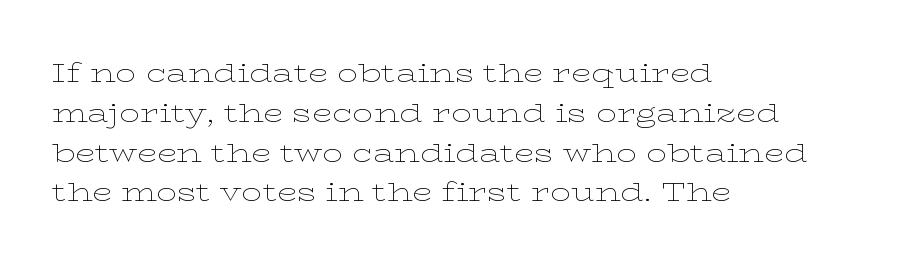
Q: Is the text bold? A: No.
Q: Is the text italic (slanted)? A: No, it is upright.
Q: Is the text underlined? A: No.
Q: How is the paragraph aligned? A: Left-aligned.
Q: Is the spacing between letters normal or unusually wide? A: Normal.
Q: Is the spacing between lines tight, normal or loose? A: Normal.
